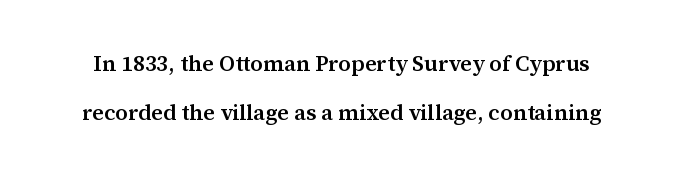
The image shows 22 px text type, upright; set loose line spacing (2.25x), normal letter spacing, not underlined.
